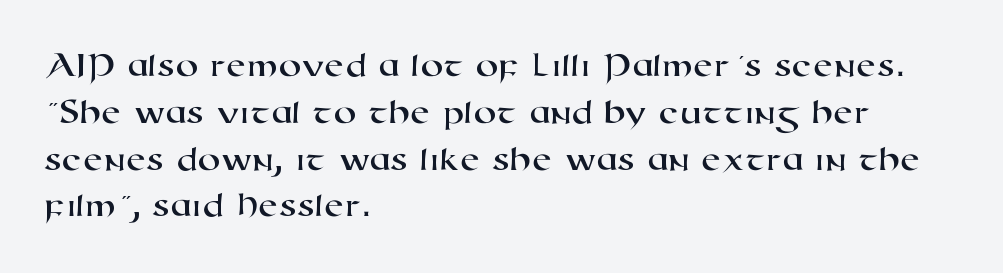
The face used here is rendered with its standard letterfit. The rendering anchors every line to the left-hand side. Decoration check: the copy has no underline. The characters display no serif detailing; their extremities are plain. The passage shown stacks its lines at a standard gap.
